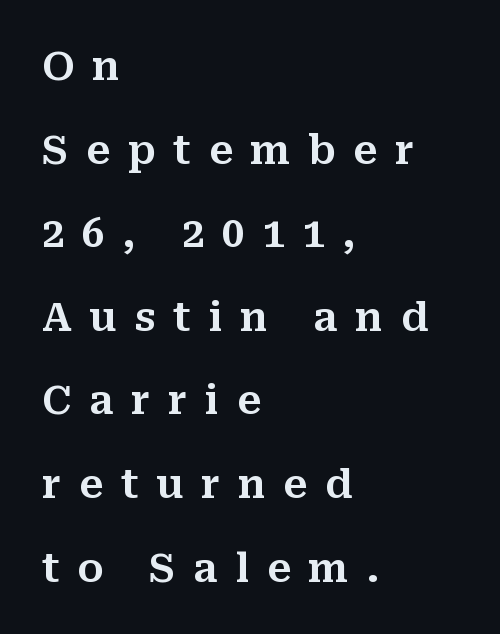
These lines stand farther apart than default settings would place them. Caption: expanded tracking, letters set apart. Proportional: the letters do not fall into vertical columns. Do the letters lean? They stand straight. The passage shown is typeset with a serif family.
